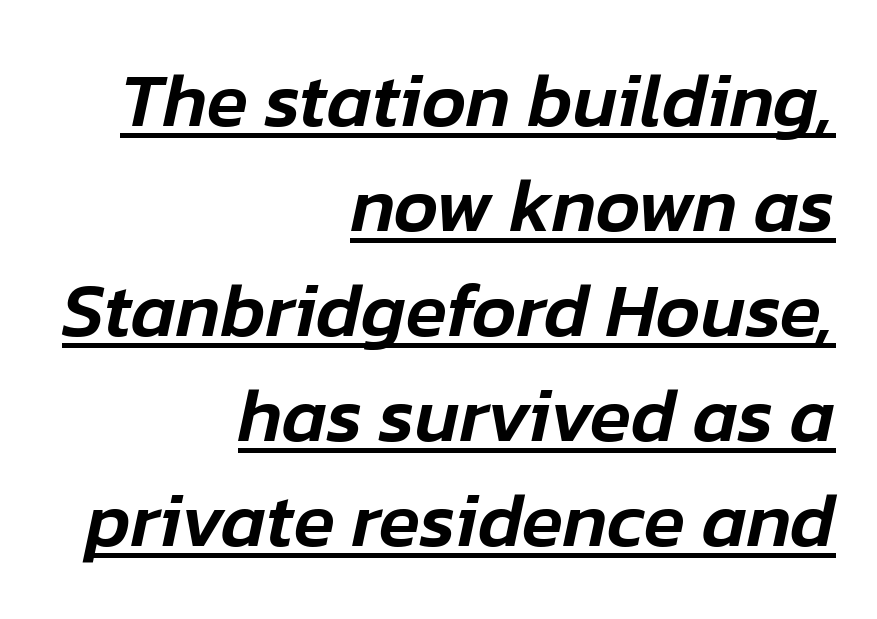
Visually the block forms a straight wall on the right and a jagged coastline on the left. The lettering is marked with a stroke running underneath it. Characters follow at the spacing the type designer built in. Spacing verdict: proportional, widths tailored to each character. The leading is moderate, giving the passage an even texture. You can tell it's italic because the verticals aren't actually vertical.
